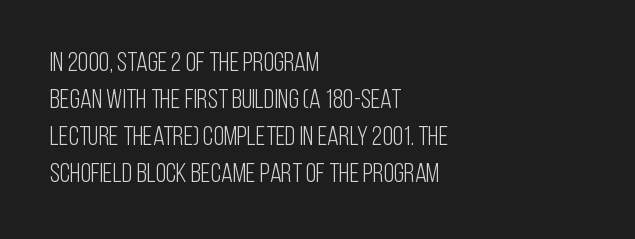
Reading down the block, your eye returns to a fixed left position each line. Tall strokes in this sample are plumb rather than angled. The rendering uses a moderate line-height, typical for paragraphs. This is not heavy type; no bold has been used. Any mark beneath the type? The region is blank. Each word holds together tightly as a unit, with standard inter-letter gaps.
